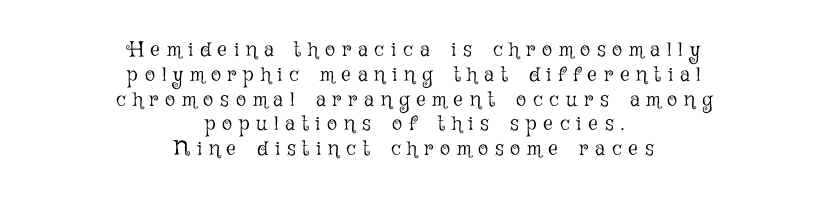
Q: Is the text bold? A: No.
Q: Is the text italic (slanted)? A: No, it is upright.
Q: Is the text underlined? A: No.
Q: How is the paragraph aligned? A: Centered.
Q: Is the spacing between letters normal or unusually wide? A: Unusually wide.
